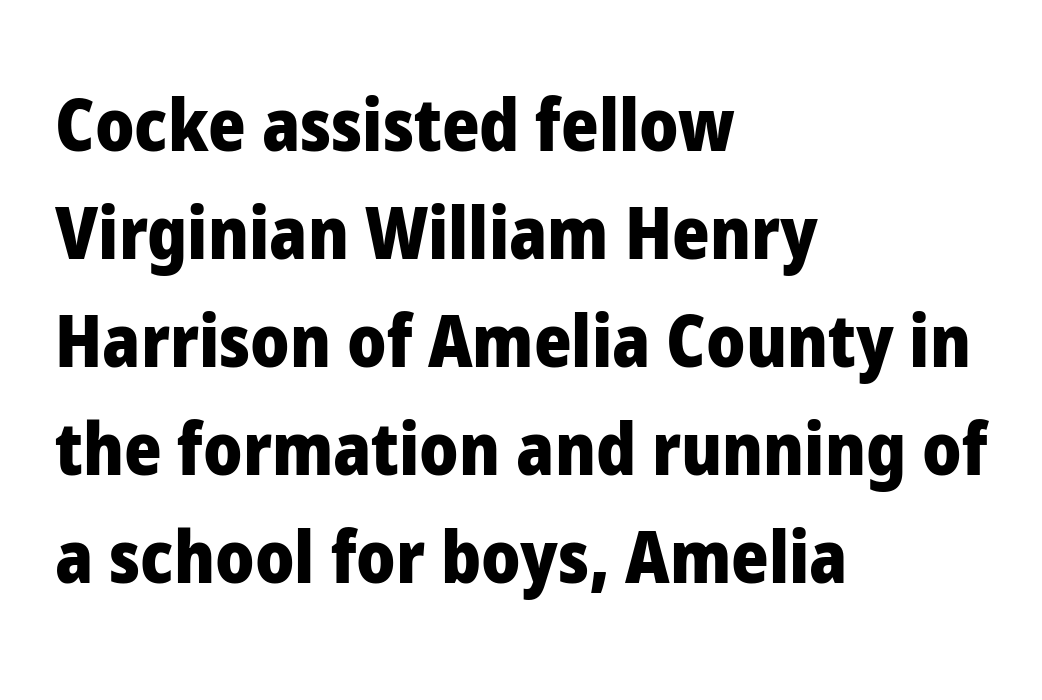
Proportional: the letters do not fall into vertical columns. The leading is moderate, giving the passage an even texture. The horizontal fit of the characters is conventional and even. These lines were composed using upright roman letters.
